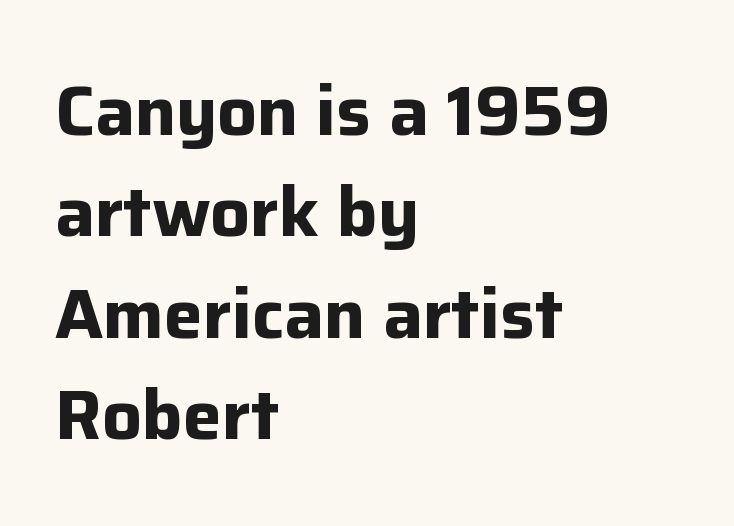
Q: Is the text bold? A: Yes.
Q: Is the text italic (slanted)? A: No, it is upright.
Q: Is the typeface a serif or a sans-serif typeface? A: Sans-serif.
Q: Is the text underlined? A: No.
Q: How is the paragraph aligned? A: Left-aligned.
Q: Is the spacing between letters normal or unusually wide? A: Normal.
Q: Is the spacing between lines tight, normal or loose? A: Normal.
Q: Width (condensed, normal, or wide)? A: Normal.
Q: Stroke contrast? A: Low.
Q: x-height? A: Medium.
Q: Monospaced? A: No.
